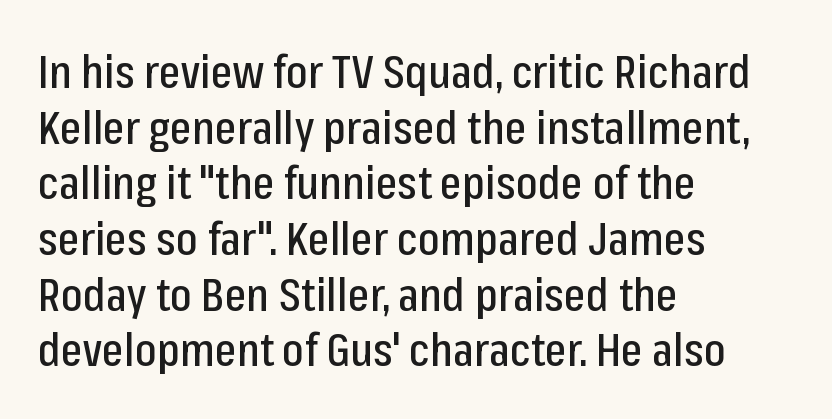
{"serif": "no", "italic": "no", "width": "condensed", "stroke_contrast": "low", "x_height": "medium", "monospaced": "no", "underline": "no", "align": "left", "line_spacing_ratio": 1.21, "letter_spacing": "normal", "letter_spacing_em": 0.0, "glyph_px": 46}
